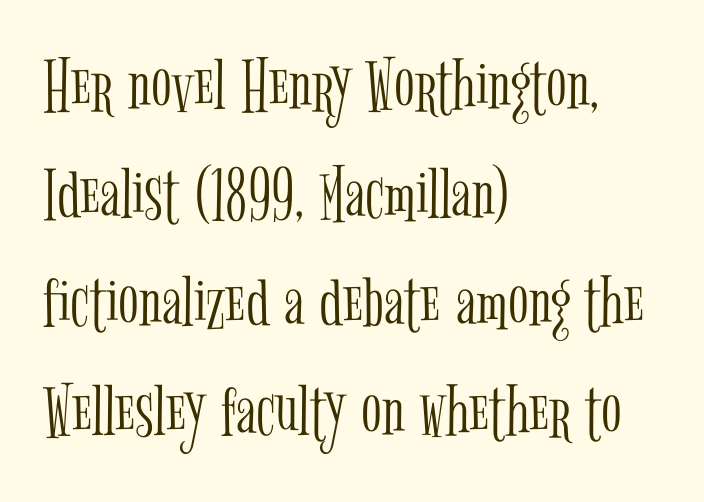
The image shows 76 px light, condensed serif type, upright; set left-aligned, normal line spacing (1.43x), normal letter spacing, not underlined; low stroke contrast and a medium x-height.
